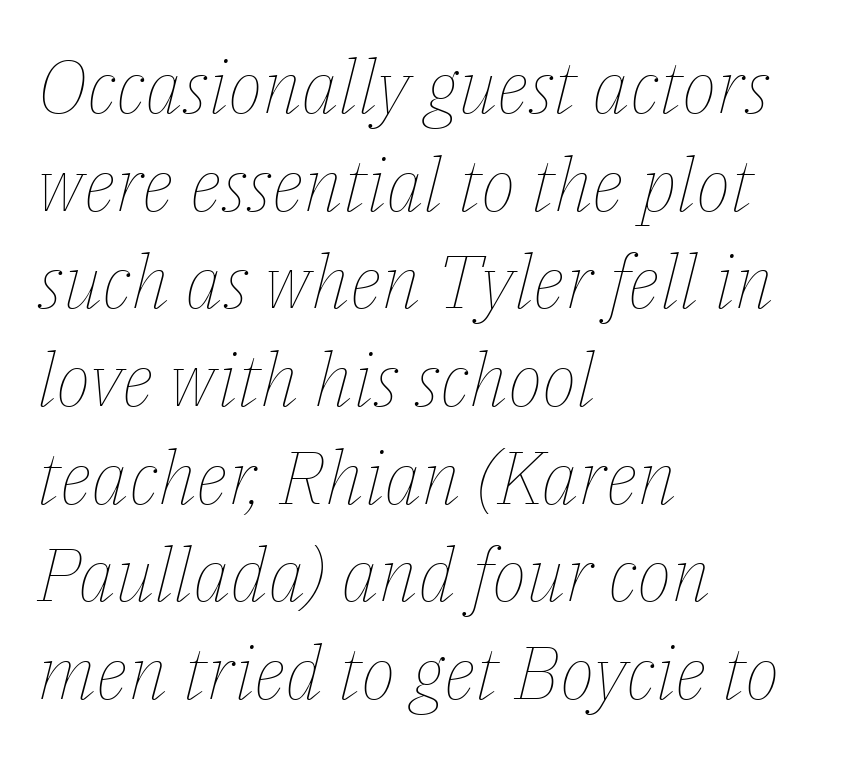
Q: Is the text bold? A: No.
Q: Is the text italic (slanted)? A: Yes, it leans right by about 14 degrees.
Q: Is the text underlined? A: No.
Q: How is the paragraph aligned? A: Left-aligned.
Q: Is the spacing between letters normal or unusually wide? A: Normal.
Q: Is the spacing between lines tight, normal or loose? A: Normal.
Q: Width (condensed, normal, or wide)? A: Normal.
Q: Stroke contrast? A: Low.
Q: x-height? A: Medium.
Q: Monospaced? A: No.
